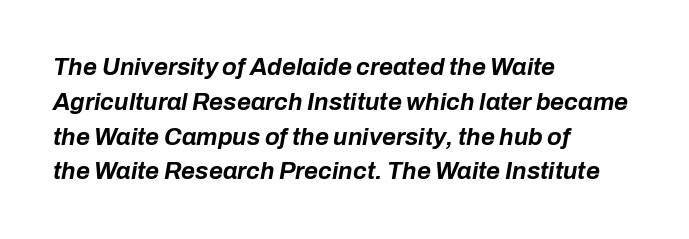
Typeset ragged right — the left edge is the straight one. These lines sit exactly where default settings would place them. These lines carry a lot of weight — the face is fully bold. Quick note: underline off.
